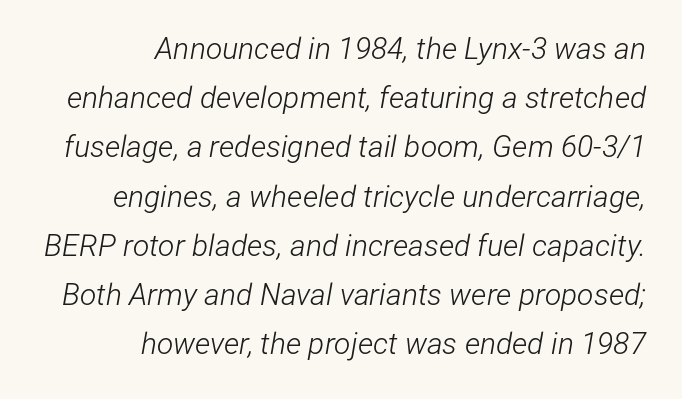
Q: Is the text bold? A: No.
Q: Is the text italic (slanted)? A: Yes, it leans right by about 12 degrees.
Q: Is the text underlined? A: No.
Q: How is the paragraph aligned? A: Right-aligned.
Q: Is the spacing between letters normal or unusually wide? A: Normal.
Q: Is the spacing between lines tight, normal or loose? A: Normal.
Q: Width (condensed, normal, or wide)? A: Condensed.
Q: Stroke contrast? A: Low.
Q: x-height? A: Medium.
Q: Monospaced? A: No.
